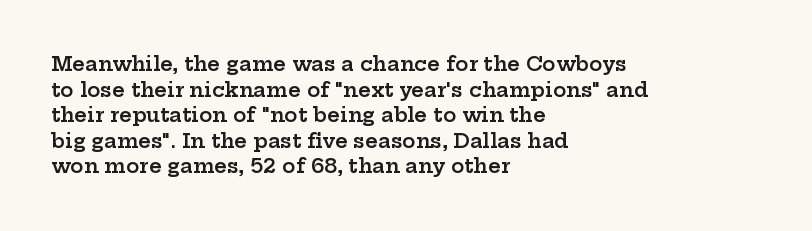
{"italic": "no", "bold": "semi", "underline": "no", "align": "left", "line_spacing": "normal", "line_spacing_ratio": 1.28, "letter_spacing": "normal", "letter_spacing_em": 0.0, "glyph_px": 20}
